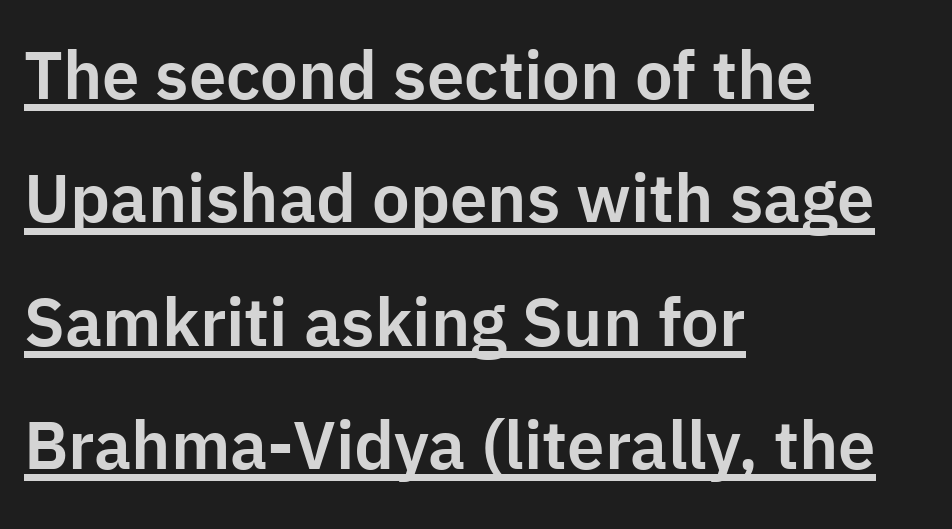
The image shows 67 px sans-serif type, upright; set left-aligned, line spacing 1.84x, normal letter spacing, underlined; low stroke contrast and a medium x-height.
